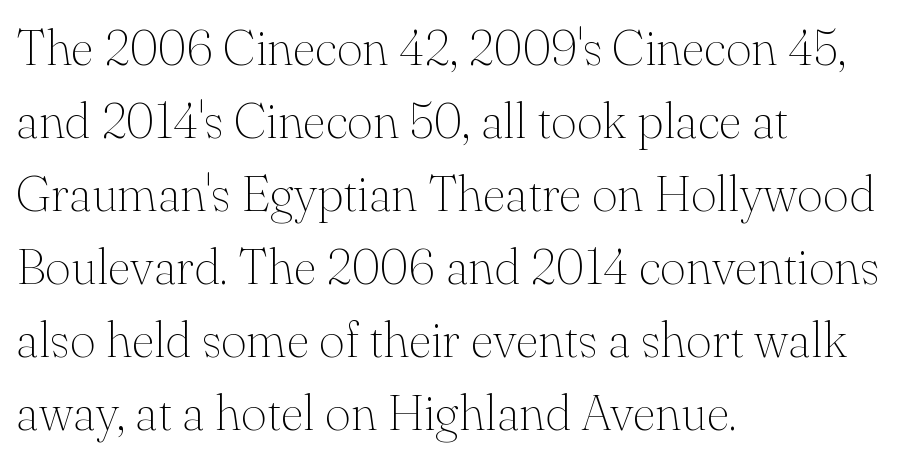
{"serif": "yes", "italic": "no", "bold": "no", "weight": "thin", "width": "normal", "stroke_contrast": "medium", "x_height": "small", "monospaced": "no", "underline": "no", "align": "left", "line_spacing": "normal", "line_spacing_ratio": 1.46, "letter_spacing": "normal", "letter_spacing_em": 0.0, "glyph_px": 50}
